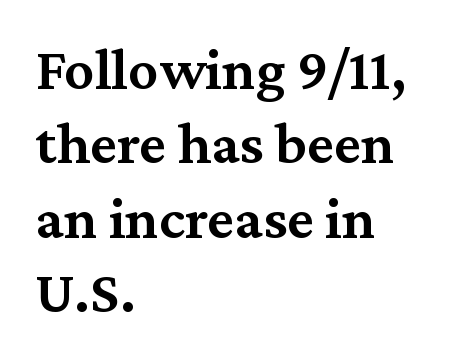
The image shows 60 px semibold serif type, upright; set left-aligned, line spacing 1.24x, normal letter spacing, not underlined; medium stroke contrast and a medium x-height.
